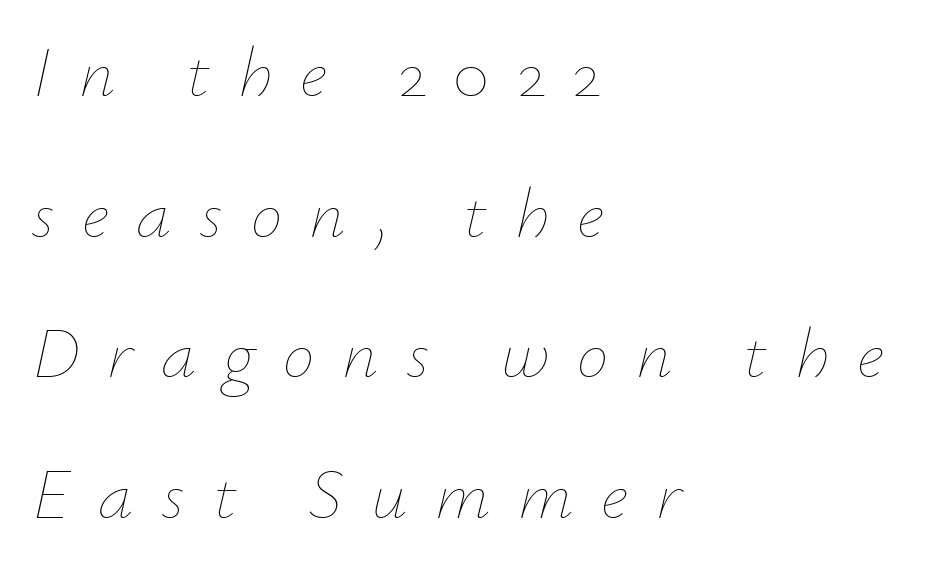
The image shows 71 px thin type, italic (leaning right); set left-aligned, loose line spacing (1.98x), unusually wide letter spacing (+0.39 em), not underlined; low stroke contrast and a small x-height.
